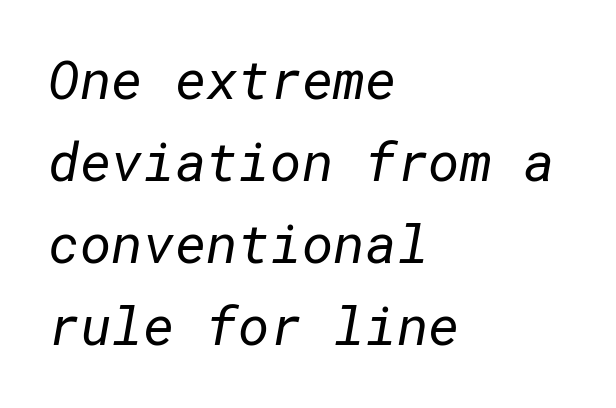
Q: Is the text bold? A: No.
Q: Is the typeface a serif or a sans-serif typeface? A: Sans-serif.
Q: Is the text underlined? A: No.
Q: How is the paragraph aligned? A: Left-aligned.
Q: Is the spacing between letters normal or unusually wide? A: Normal.
Q: Is the spacing between lines tight, normal or loose? A: Normal.
Q: Width (condensed, normal, or wide)? A: Normal.
Q: Stroke contrast? A: Low.
Q: x-height? A: Medium.
